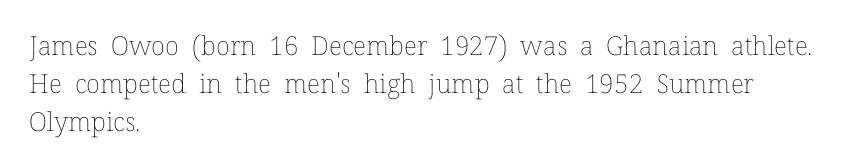
{"italic": "no", "bold": "no", "underline": "no", "align": "left", "line_spacing": "normal", "line_spacing_ratio": 1.46, "letter_spacing": "normal", "letter_spacing_em": 0.0, "glyph_px": 26}
